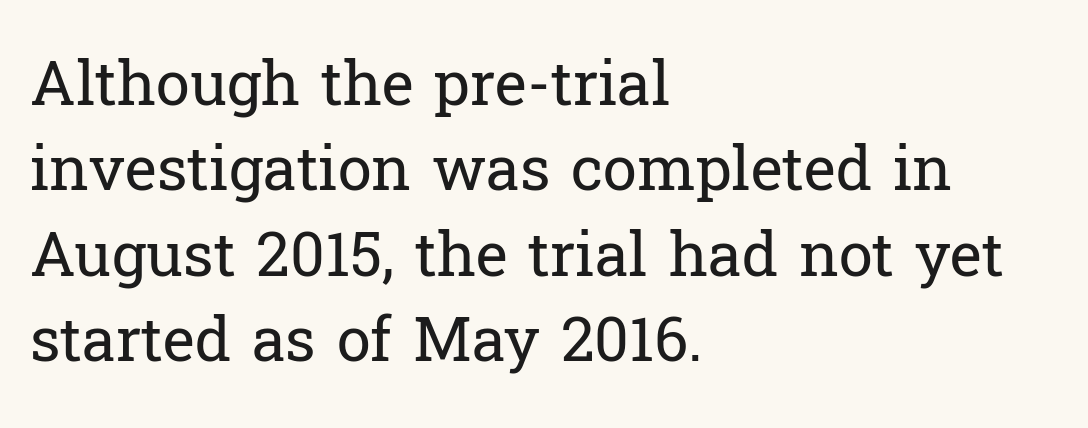
Serif or sans? Serif — the stroke terminals have little feet. You could call the tracking neutral — neither tight nor loose. The face used here is proportionally spaced, like ordinary book or web type. You can tell it's not italic because the verticals are truly vertical. Quick note: underline off. On a weight scale, this lands at 450 or below.
